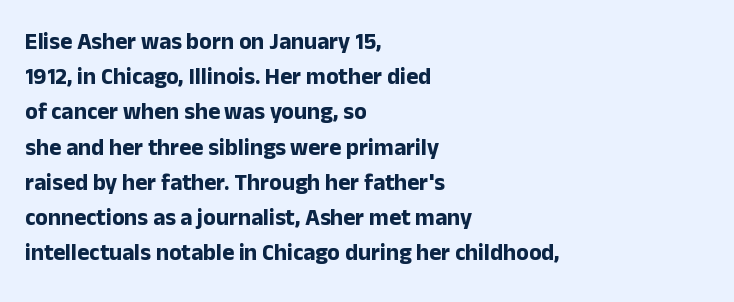
The image shows 23 px bold type, upright; set left-aligned, normal line spacing (1.53x), normal letter spacing, not underlined.
